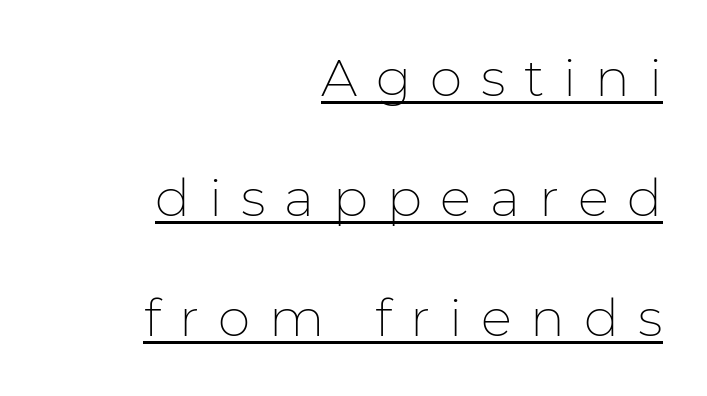
Is this a sans? Yes — the strokes have no serifs. Here the designer chose a conventional face with non-uniform glyph widths. Letters have the restrained weight of plain body copy at most. Is there an underline? Yes — a line sits under the letters.
